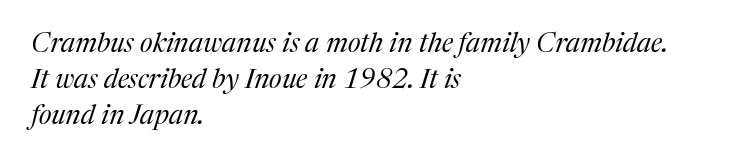
Q: Is the text bold? A: No.
Q: Is the text italic (slanted)? A: Yes, it leans right by about 17 degrees.
Q: Is the text underlined? A: No.
Q: How is the paragraph aligned? A: Left-aligned.
Q: Is the spacing between letters normal or unusually wide? A: Normal.
Q: Is the spacing between lines tight, normal or loose? A: Normal.
